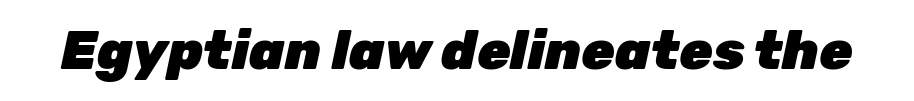
The image shows 54 px heavy type, italic (leaning right); set normal letter spacing, not underlined; low stroke contrast and a medium x-height.
